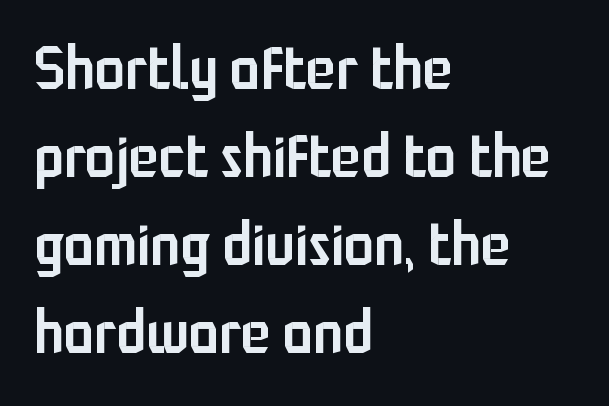
Examine the stroke ends and you'll find no serifs. You can tell it's not italic because the verticals are truly vertical. Each letter keeps its own natural width here, so spacing adapts to shape. Only glyphs here, with clear space below each row. Reading down the block, your eye returns to a fixed left position each line.
